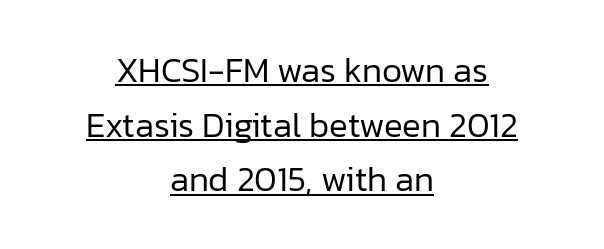
The image shows 35 px regular-weight sans-serif type, upright; set centered, normal line spacing (1.56x), normal letter spacing, underlined; low stroke contrast and a medium x-height.
